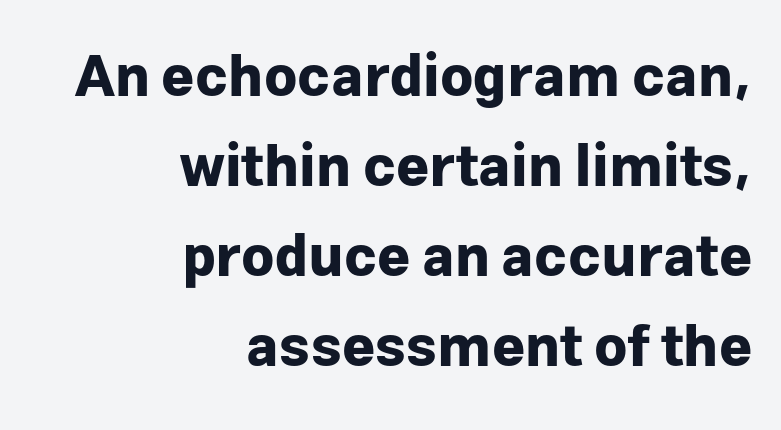
Q: Is the text bold? A: Yes.
Q: Is the text italic (slanted)? A: No, it is upright.
Q: Is the typeface a serif or a sans-serif typeface? A: Sans-serif.
Q: Is the text underlined? A: No.
Q: How is the paragraph aligned? A: Right-aligned.
Q: Is the spacing between letters normal or unusually wide? A: Normal.
Q: Is the spacing between lines tight, normal or loose? A: Normal.
Q: Width (condensed, normal, or wide)? A: Normal.
Q: Stroke contrast? A: Low.
Q: x-height? A: Medium.
Q: Monospaced? A: No.
